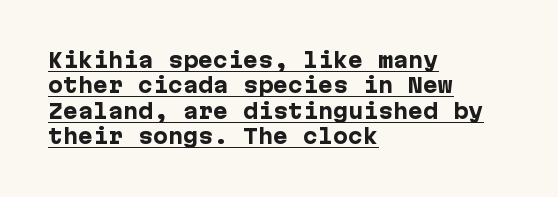
{"italic": "no", "bold": "yes", "underline": "yes", "align": "left", "line_spacing": "normal", "line_spacing_ratio": 1.27, "letter_spacing": "normal", "letter_spacing_em": 0.0, "glyph_px": 20}
